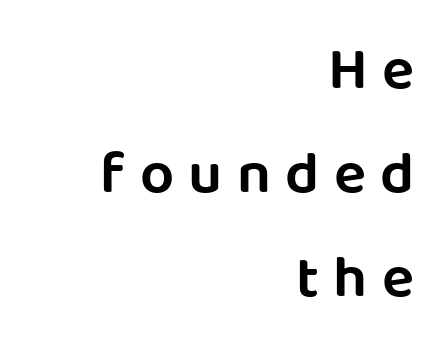
Font category for this specimen: sans-serif. The lines are quadded right. The lettering holds an erect, upright posture throughout. Note the varied advance widths — an 'i' is clearly narrower than an 'm'.
